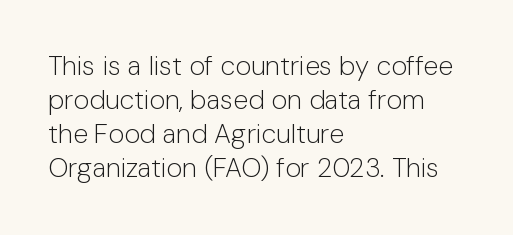
Q: Is the text bold? A: No.
Q: Is the text italic (slanted)? A: No, it is upright.
Q: Is the text underlined? A: No.
Q: How is the paragraph aligned? A: Left-aligned.
Q: Is the spacing between letters normal or unusually wide? A: Normal.
Q: Is the spacing between lines tight, normal or loose? A: Normal.
